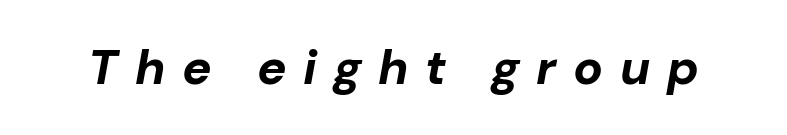
The image shows 49 px bold type, italic (leaning right); set unusually wide letter spacing (+0.34 em), not underlined; low stroke contrast and a medium x-height.
